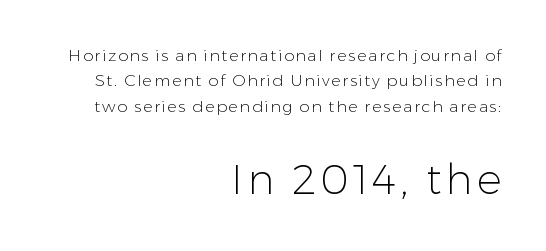
Q: Is the text bold? A: No.
Q: Is the text italic (slanted)? A: No, it is upright.
Q: Is the typeface a serif or a sans-serif typeface? A: Sans-serif.
Q: Is the text underlined? A: No.
Q: How is the paragraph aligned? A: Right-aligned.
Q: Is the spacing between lines tight, normal or loose? A: Normal.
Q: Which block of text is set in a larger size, the first (top) or the second (bottom)? A: The second (bottom) one.
Q: Width (condensed, normal, or wide)? A: Normal.
Q: Stroke contrast? A: Low.
Q: x-height? A: Medium.
Q: Monospaced? A: No.
